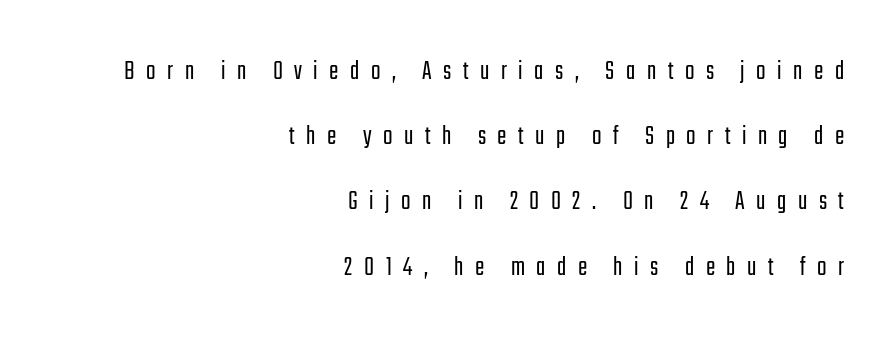
The image shows 28 px light, condensed sans-serif type, upright; set right-aligned, loose line spacing (2.33x), unusually wide letter spacing (+0.41 em), not underlined; low stroke contrast and a medium x-height.
